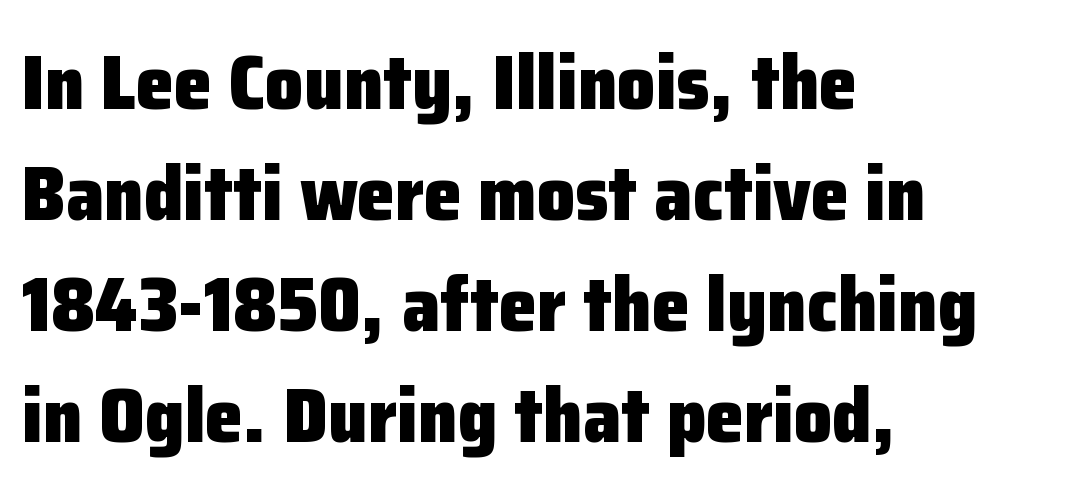
Q: Is the text bold? A: Yes.
Q: Is the text italic (slanted)? A: No, it is upright.
Q: Is the typeface a serif or a sans-serif typeface? A: Sans-serif.
Q: Is the text underlined? A: No.
Q: How is the paragraph aligned? A: Left-aligned.
Q: Is the spacing between letters normal or unusually wide? A: Normal.
Q: Is the spacing between lines tight, normal or loose? A: Normal.
Q: Width (condensed, normal, or wide)? A: Normal.
Q: Stroke contrast? A: Low.
Q: x-height? A: Medium.
Q: Monospaced? A: No.
